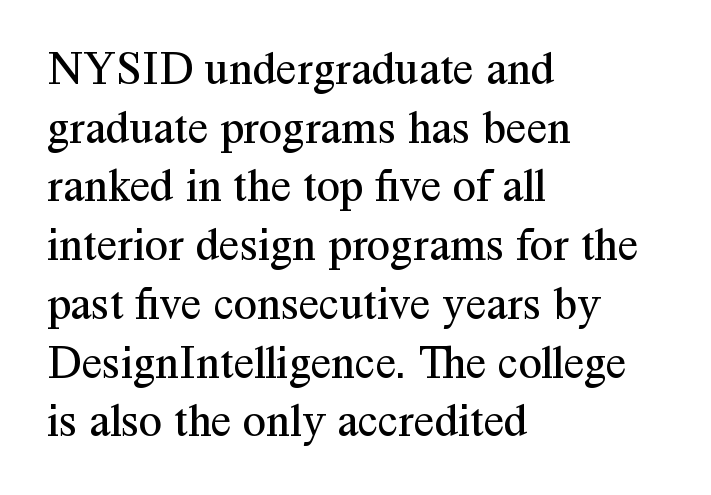
The image shows 47 px regular-weight serif type, upright; set left-aligned, normal line spacing (1.25x), normal letter spacing, not underlined; medium stroke contrast and a medium x-height.
